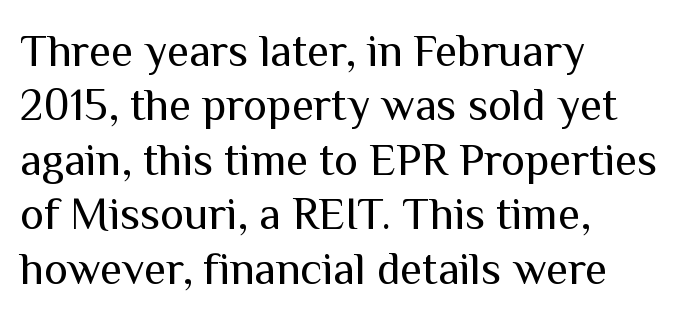
{"serif": "no", "italic": "no", "bold": "no", "weight": "regular", "width": "normal", "stroke_contrast": "medium", "x_height": "medium", "monospaced": "no", "underline": "no", "align": "left", "line_spacing_ratio": 1.21, "letter_spacing": "normal", "letter_spacing_em": 0.0, "glyph_px": 45}
